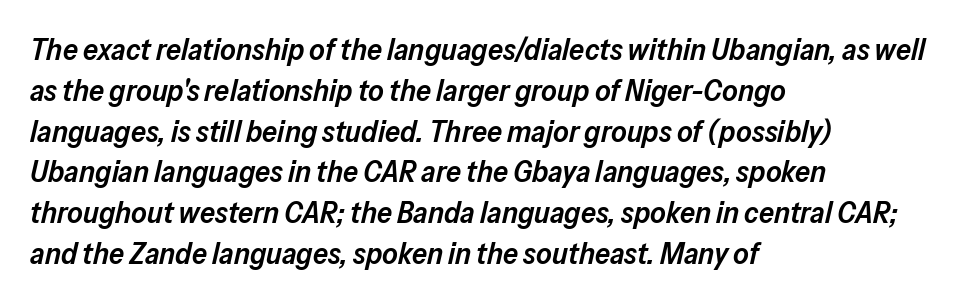
{"italic": "yes", "lean": "right", "slant_degrees": 13, "bold": "semi", "weight": "semibold", "width": "normal", "stroke_contrast": "low", "x_height": "medium", "monospaced": "no", "underline": "no", "align": "left", "line_spacing": "normal", "line_spacing_ratio": 1.36, "letter_spacing": "normal", "letter_spacing_em": 0.0, "glyph_px": 30}
